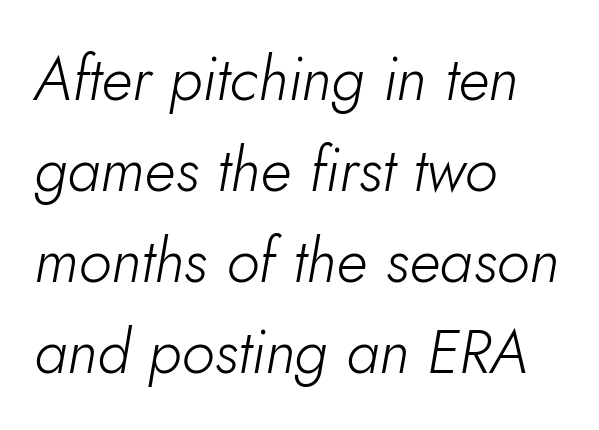
Q: Is the text bold? A: No.
Q: Is the text italic (slanted)? A: Yes, it leans right by about 10 degrees.
Q: Is the text underlined? A: No.
Q: How is the paragraph aligned? A: Left-aligned.
Q: Is the spacing between letters normal or unusually wide? A: Normal.
Q: Is the spacing between lines tight, normal or loose? A: Normal.
Q: Width (condensed, normal, or wide)? A: Normal.
Q: Stroke contrast? A: Low.
Q: x-height? A: Small.
Q: Monospaced? A: No.
